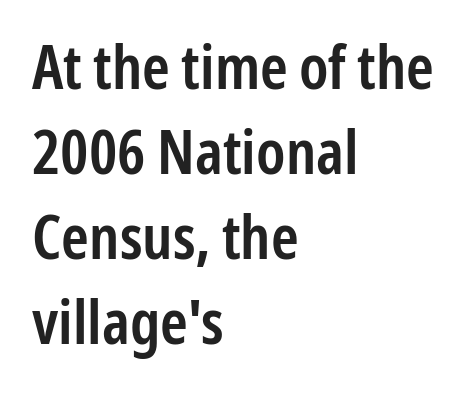
Inter-character spacing is left at the font's built-in metrics. The lines sit at an ordinary, default distance from one another. The font family rendered here belongs to the sans-serif group. These lines are rendered in a variable-pitch font.
